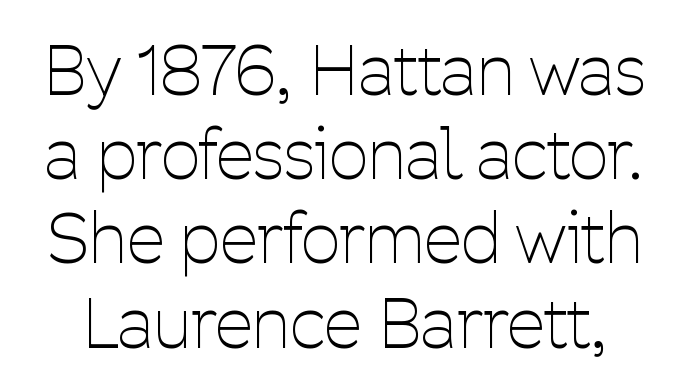
Q: Is the text bold? A: No.
Q: Is the text italic (slanted)? A: No, it is upright.
Q: Is the typeface a serif or a sans-serif typeface? A: Sans-serif.
Q: Is the text underlined? A: No.
Q: Is the spacing between letters normal or unusually wide? A: Normal.
Q: Width (condensed, normal, or wide)? A: Condensed.
Q: Stroke contrast? A: Low.
Q: x-height? A: Medium.
Q: Monospaced? A: No.
